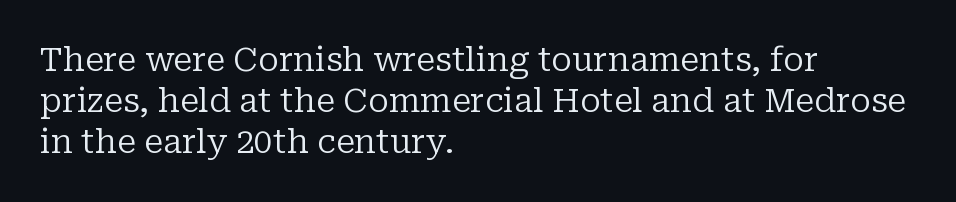
Q: Is the text bold? A: No.
Q: Is the text italic (slanted)? A: No, it is upright.
Q: Is the typeface a serif or a sans-serif typeface? A: Serif.
Q: Is the text underlined? A: No.
Q: How is the paragraph aligned? A: Left-aligned.
Q: Is the spacing between letters normal or unusually wide? A: Normal.
Q: Width (condensed, normal, or wide)? A: Normal.
Q: Stroke contrast? A: Low.
Q: x-height? A: Medium.
Q: Monospaced? A: No.
